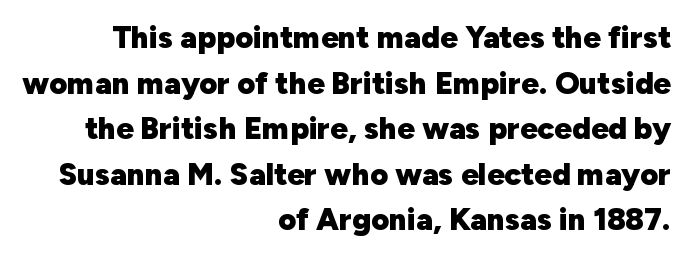
When letters stand straight like this, we call the style roman or upright. These lines keep a tight, regular rhythm from letter to letter. On the weight axis this lands at bold, roughly 700. A clean baseline with only descenders dipping below it.
